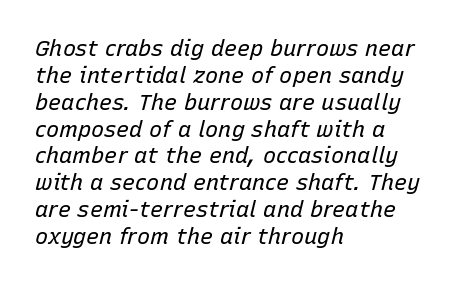
The letterforms sit shoulder to shoulder at normal distance. The area under the type is left untouched. There's an unmistakable incline to the writing here. Layout note: lines flush left. No extra ink here — the face is not bold.
